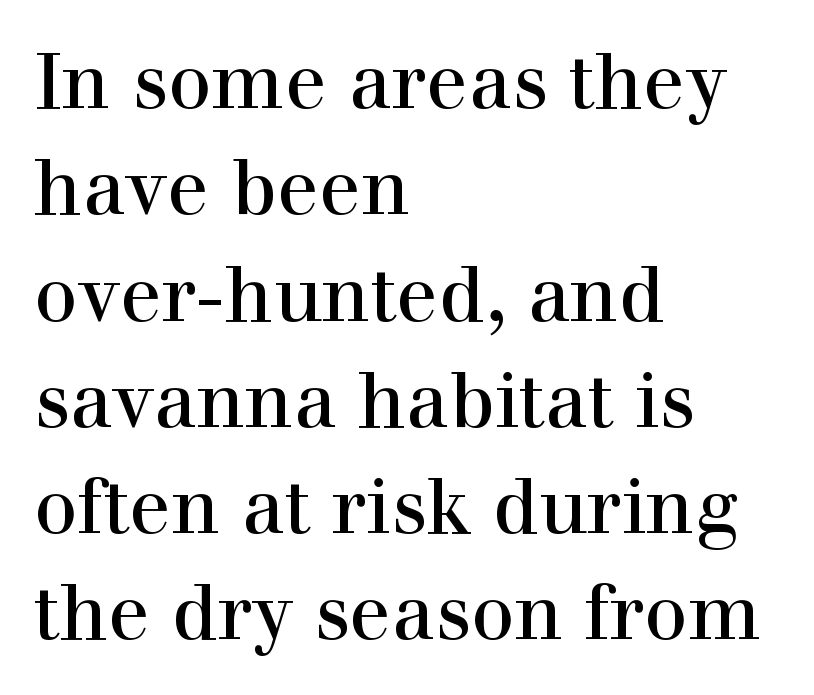
Q: Is the text italic (slanted)? A: No, it is upright.
Q: Is the typeface a serif or a sans-serif typeface? A: Serif.
Q: Is the text underlined? A: No.
Q: How is the paragraph aligned? A: Left-aligned.
Q: Is the spacing between letters normal or unusually wide? A: Normal.
Q: Is the spacing between lines tight, normal or loose? A: Normal.
Q: Width (condensed, normal, or wide)? A: Normal.
Q: x-height? A: Medium.
Q: Monospaced? A: No.
